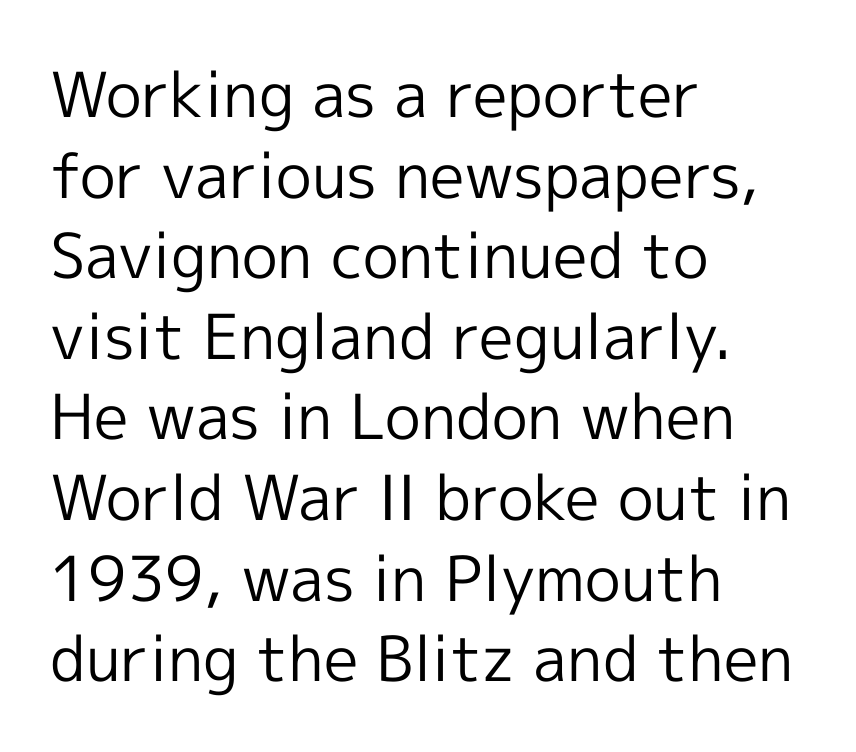
Q: Is the text bold? A: No.
Q: Is the text italic (slanted)? A: No, it is upright.
Q: Is the typeface a serif or a sans-serif typeface? A: Sans-serif.
Q: Is the text underlined? A: No.
Q: How is the paragraph aligned? A: Left-aligned.
Q: Is the spacing between letters normal or unusually wide? A: Normal.
Q: Is the spacing between lines tight, normal or loose? A: Normal.
Q: Width (condensed, normal, or wide)? A: Normal.
Q: x-height? A: Medium.
Q: Monospaced? A: No.
